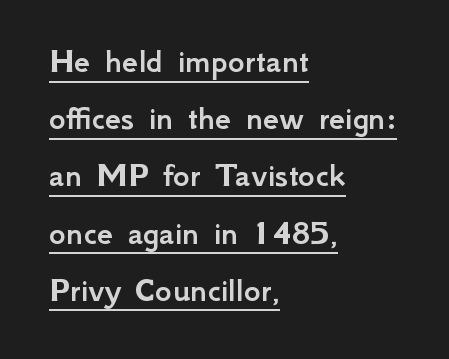
The image shows 36 px sans-serif type, upright; set left-aligned, normal line spacing (1.59x), normal letter spacing, underlined; low stroke contrast and a small x-height.
